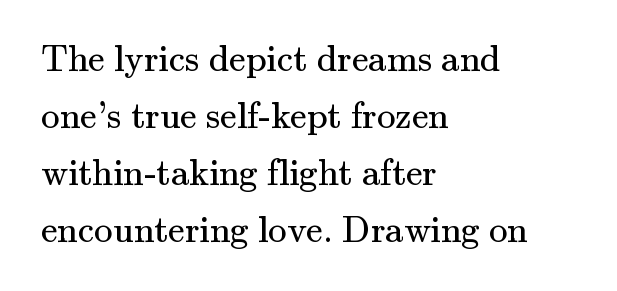
Q: Is the text bold? A: No.
Q: Is the text italic (slanted)? A: No, it is upright.
Q: Is the typeface a serif or a sans-serif typeface? A: Serif.
Q: Is the text underlined? A: No.
Q: How is the paragraph aligned? A: Left-aligned.
Q: Is the spacing between letters normal or unusually wide? A: Normal.
Q: Is the spacing between lines tight, normal or loose? A: Normal.
Q: Width (condensed, normal, or wide)? A: Normal.
Q: Stroke contrast? A: Medium.
Q: x-height? A: Small.
Q: Monospaced? A: No.
